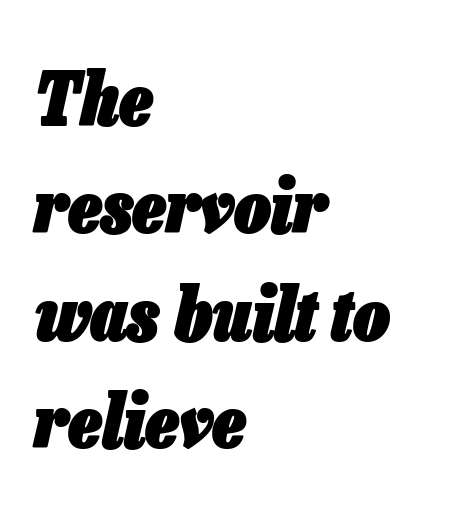
{"italic": "yes", "lean": "right", "slant_degrees": 13, "bold": "yes", "weight": "heavy", "width": "condensed", "stroke_contrast": "low", "x_height": "medium", "monospaced": "no", "underline": "no", "align": "left", "line_spacing": "normal", "line_spacing_ratio": 1.47, "letter_spacing": "normal", "letter_spacing_em": 0.0, "glyph_px": 73}
